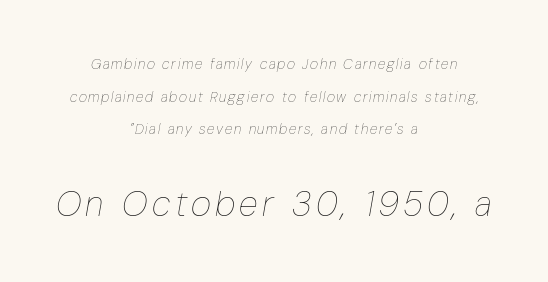
The image shows 35 px thin, condensed type, italic (leaning right); set centered, loose line spacing (2.33x), not underlined; the second (bottom) block is 2.5x larger; low stroke contrast and a medium x-height.
